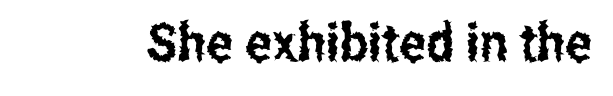
{"serif": "no", "italic": "no", "width": "condensed", "stroke_contrast": "low", "x_height": "medium", "monospaced": "no", "underline": "no", "letter_spacing": "normal", "letter_spacing_em": 0.0, "glyph_px": 53}
